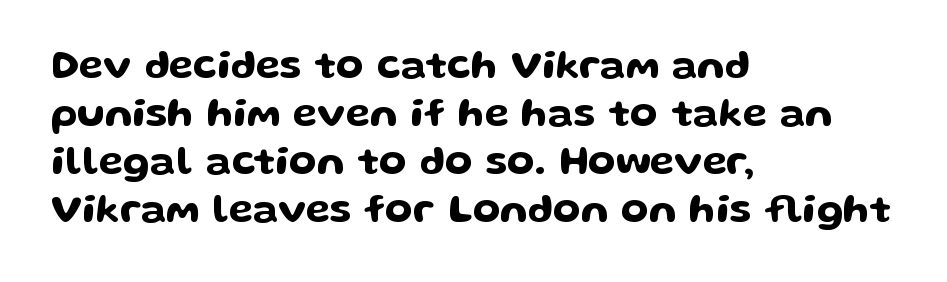
{"serif": "no", "italic": "no", "width": "wide", "stroke_contrast": "low", "x_height": "medium", "monospaced": "no", "underline": "no", "align": "left", "line_spacing_ratio": 1.2, "letter_spacing": "normal", "letter_spacing_em": 0.0, "glyph_px": 40}
